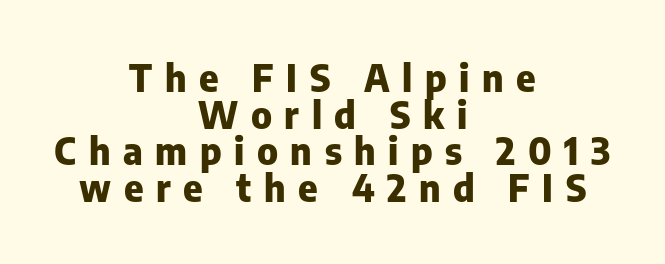
{"serif": "no", "italic": "no", "bold": "yes", "weight": "heavy", "width": "normal", "stroke_contrast": "low", "x_height": "medium", "monospaced": "no", "underline": "no", "align": "center", "line_spacing": "tight", "line_spacing_ratio": 0.99, "letter_spacing": "wide", "letter_spacing_em": 0.34, "glyph_px": 37}
